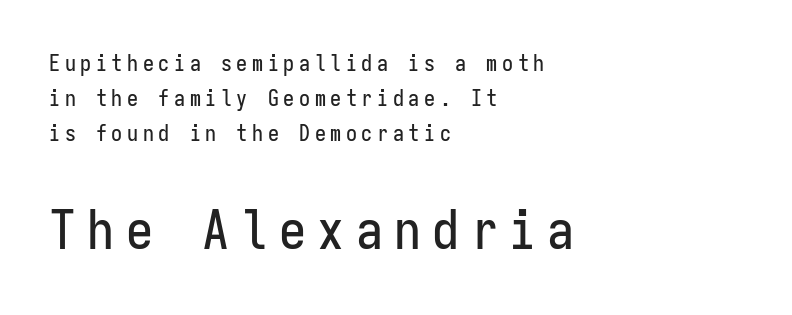
The image shows 54 px condensed sans-serif type, upright, monospaced; set left-aligned, normal line spacing (1.58x), unusually wide letter spacing (+0.21 em), not underlined; the second (bottom) block is 2.45x larger; low stroke contrast and a medium x-height.
